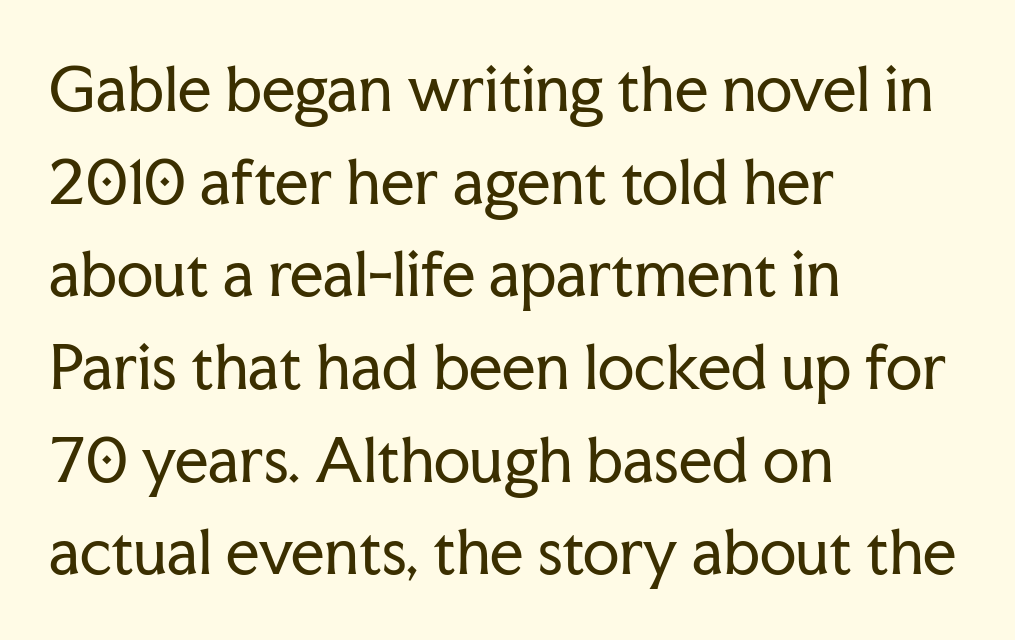
The image shows 59 px regular-weight serif type, upright; set left-aligned, normal line spacing (1.57x), normal letter spacing, not underlined; low stroke contrast and a medium x-height.
